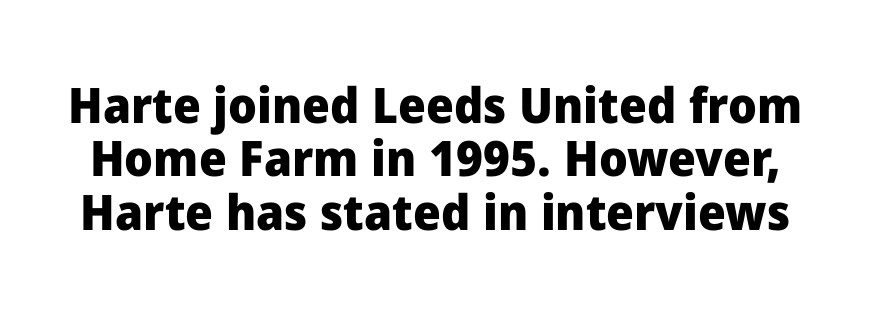
The passage shown has conventional tracking throughout. Strokes here are thick enough to call this a true bold. Does the lettering tilt? It doesn't — this is upright. This sample has the flowing, uneven cadence of proportional lettering.
